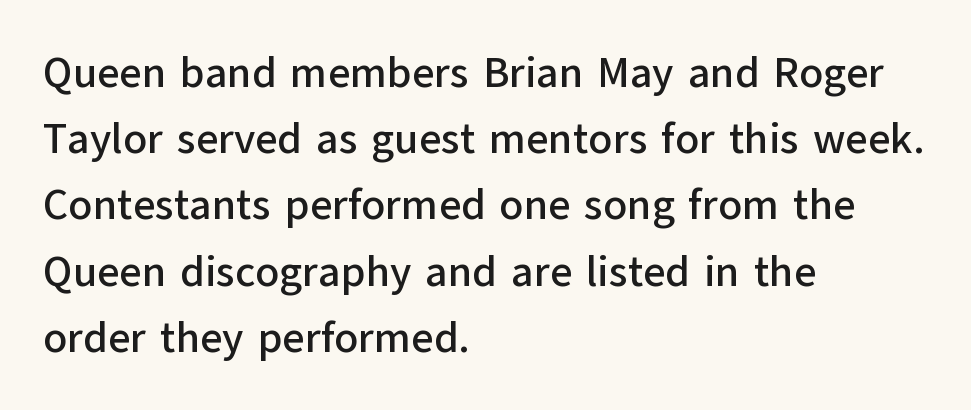
Decoration check: the copy has no underline. Looks like regular typesetting: each glyph gets only the width it needs. The typesetter chose a ragged-right arrangement here. This sample keeps an unexceptional amount of space between lines.
